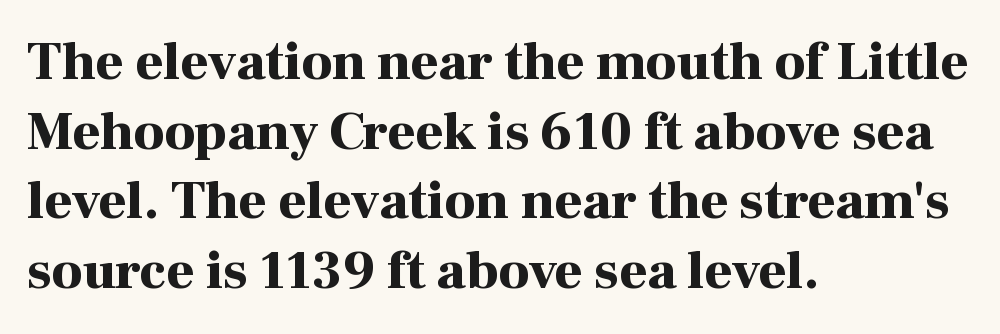
{"serif": "yes", "italic": "no", "bold": "yes", "weight": "bold", "width": "normal", "stroke_contrast": "high", "x_height": "medium", "monospaced": "no", "underline": "no", "align": "left", "line_spacing": "normal", "line_spacing_ratio": 1.29, "letter_spacing": "normal", "letter_spacing_em": 0.0, "glyph_px": 54}
